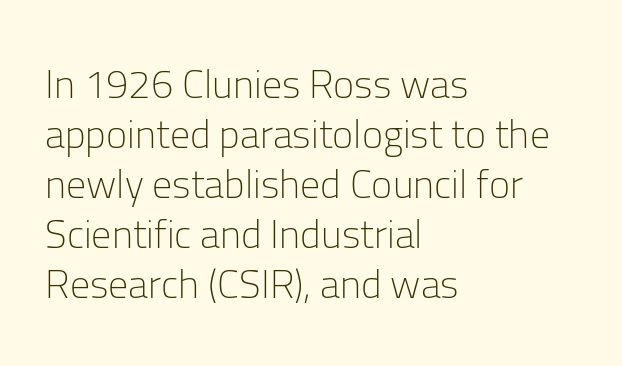
No letter is thick-stroked: the sample isn't bold. A clean baseline with only descenders dipping below it. A normal amount of white space separates one row of letters from the next. Leftover space on each line is placed entirely after the last word. There is no visible air inserted between adjacent glyphs. Ordinary non-slanted type is in use.
